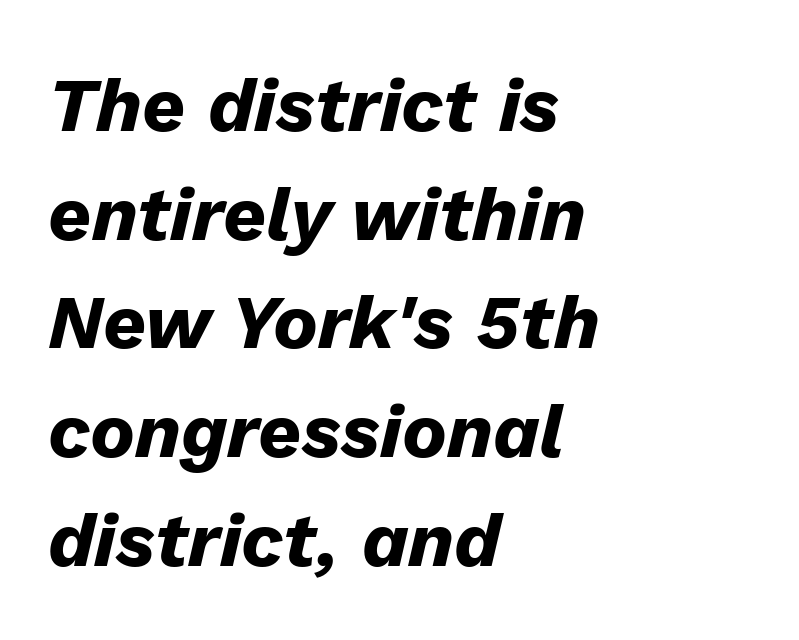
Q: Is the text bold? A: Yes.
Q: Is the text italic (slanted)? A: Yes, it leans right by about 13 degrees.
Q: Is the text underlined? A: No.
Q: How is the paragraph aligned? A: Left-aligned.
Q: Is the spacing between letters normal or unusually wide? A: Normal.
Q: Is the spacing between lines tight, normal or loose? A: Normal.
Q: Width (condensed, normal, or wide)? A: Normal.
Q: Stroke contrast? A: Low.
Q: x-height? A: Medium.
Q: Monospaced? A: No.
